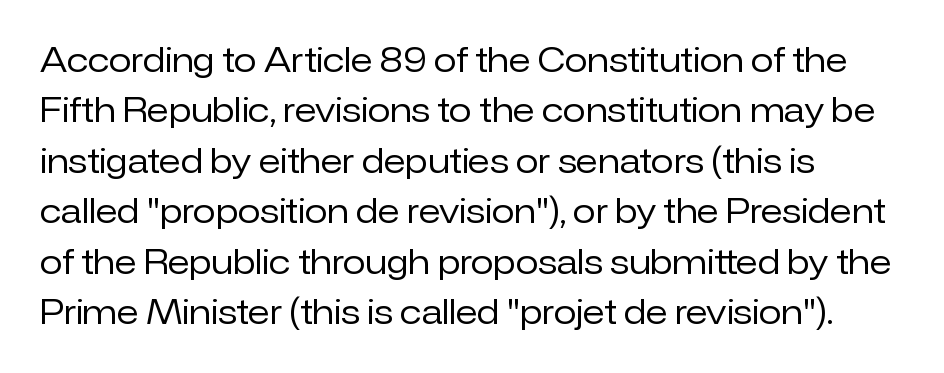
The image shows 33 px regular-weight sans-serif type, upright; set left-aligned, normal line spacing (1.53x), normal letter spacing, not underlined; low stroke contrast and a medium x-height.
